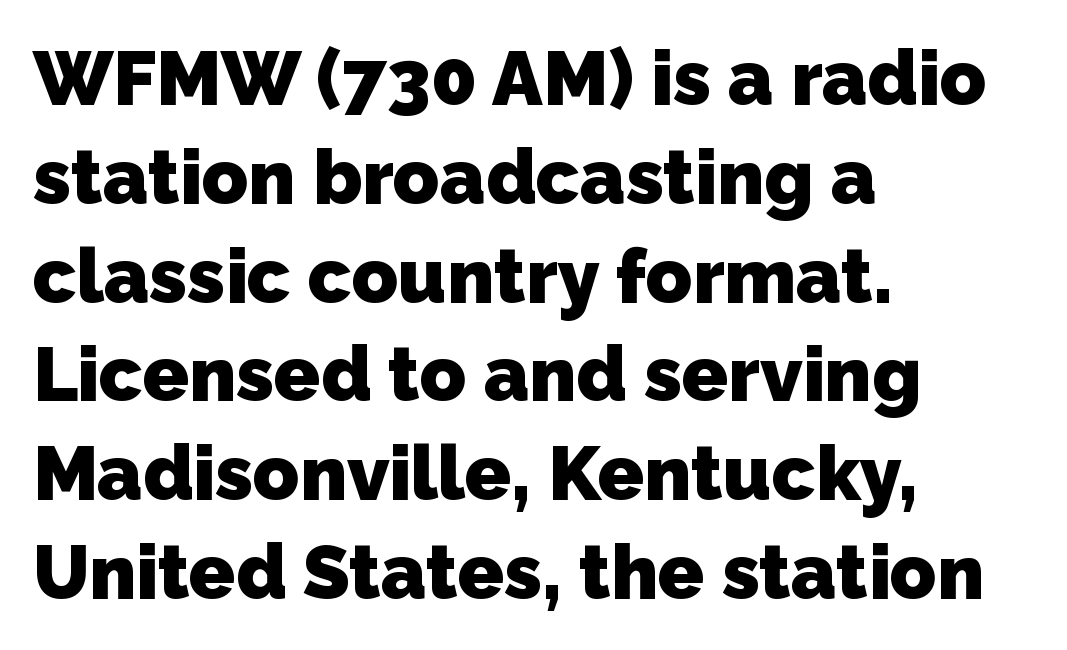
{"serif": "no", "bold": "yes", "weight": "heavy", "width": "normal", "stroke_contrast": "low", "x_height": "medium", "monospaced": "no", "underline": "no", "align": "left", "line_spacing": "normal", "line_spacing_ratio": 1.3, "letter_spacing": "normal", "letter_spacing_em": 0.0, "glyph_px": 76}
